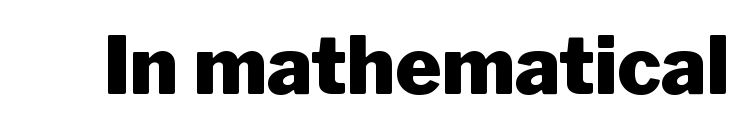
{"serif": "no", "italic": "no", "bold": "yes", "weight": "heavy", "width": "normal", "stroke_contrast": "low", "x_height": "medium", "monospaced": "no", "underline": "no", "letter_spacing": "normal", "letter_spacing_em": 0.0, "glyph_px": 79}
